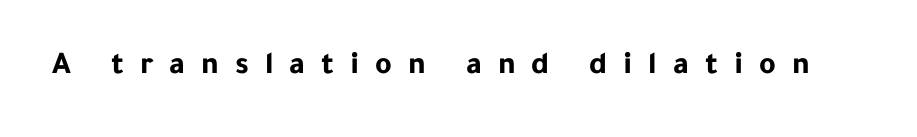
Honestly, the letter spacing is so wide it's the main thing you notice. The text was rendered using a sans face with plain stroke endings. Proportional: the letters do not fall into vertical columns. Only glyphs here, with clear space below each row. Set as a true bold cut, around the 700 mark.
